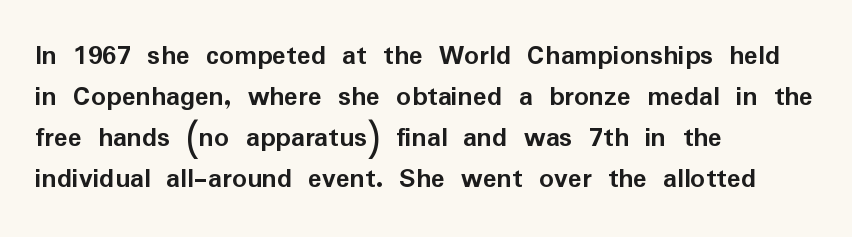
{"serif": "no", "italic": "no", "bold": "yes", "weight": "semibold", "width": "normal", "stroke_contrast": "low", "x_height": "medium", "monospaced": "no", "underline": "no", "align": "left", "line_spacing": "normal", "line_spacing_ratio": 1.41, "letter_spacing": "normal", "letter_spacing_em": 0.0, "glyph_px": 29}
